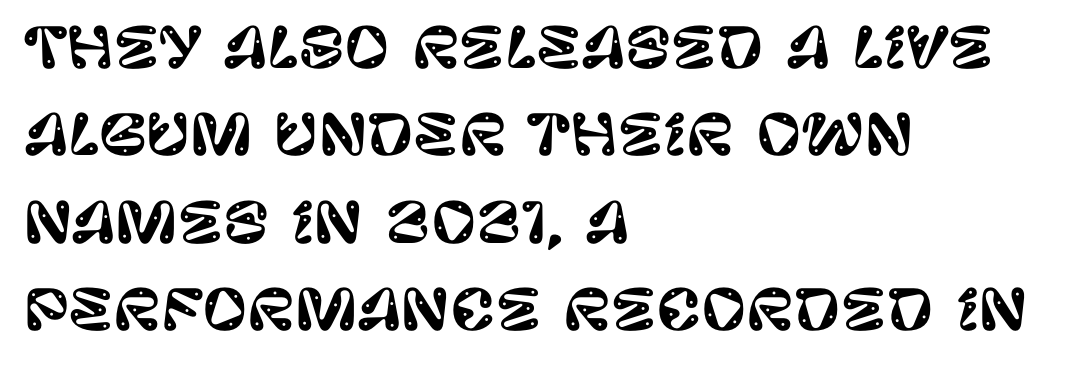
This rendering uses left alignment, leaving the right contour irregular. Interline gaps are of average width in this sample. What stands out about the letter spacing? Nothing — it is the standard amount. A bare baseline throughout the passage. Do the characters align in a grid? No, the font is proportional.
